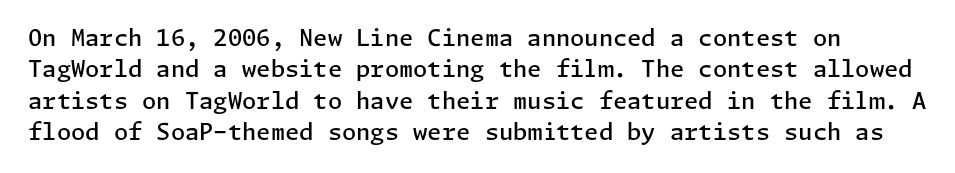
{"italic": "no", "bold": "semi", "underline": "no", "line_spacing": "normal", "line_spacing_ratio": 1.36, "letter_spacing": "normal", "letter_spacing_em": 0.0, "glyph_px": 23}
